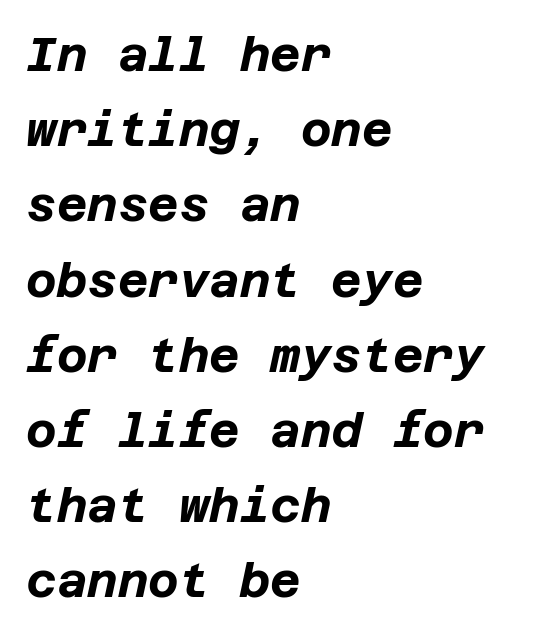
Q: Is the text bold? A: Yes.
Q: Is the text italic (slanted)? A: Yes, it leans right by about 12 degrees.
Q: Is the text underlined? A: No.
Q: How is the paragraph aligned? A: Left-aligned.
Q: Is the spacing between letters normal or unusually wide? A: Normal.
Q: Is the spacing between lines tight, normal or loose? A: Normal.
Q: Width (condensed, normal, or wide)? A: Normal.
Q: Stroke contrast? A: Low.
Q: x-height? A: Large.
